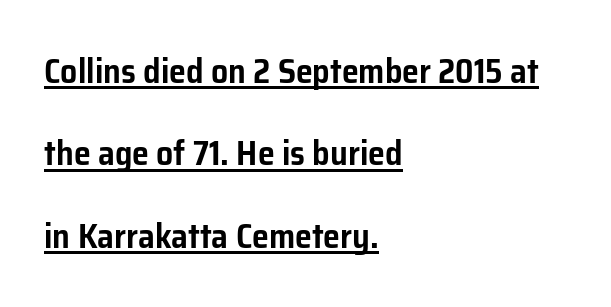
Q: Is the text italic (slanted)? A: No, it is upright.
Q: Is the typeface a serif or a sans-serif typeface? A: Sans-serif.
Q: Is the text underlined? A: Yes.
Q: How is the paragraph aligned? A: Left-aligned.
Q: Is the spacing between letters normal or unusually wide? A: Normal.
Q: Is the spacing between lines tight, normal or loose? A: Loose.
Q: Width (condensed, normal, or wide)? A: Normal.
Q: Stroke contrast? A: Low.
Q: x-height? A: Medium.
Q: Monospaced? A: No.
